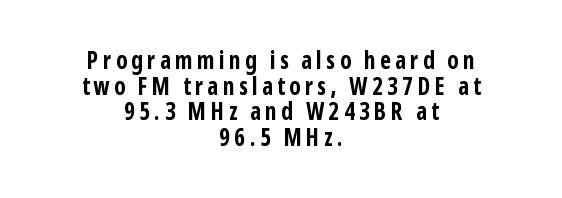
The compositor balanced each line on the midline. On the weight axis this lands at bold, roughly 700. These lines huddle together more closely than default settings would place them. No word sits above an underline. This is roman type, the default non-slanted kind.
